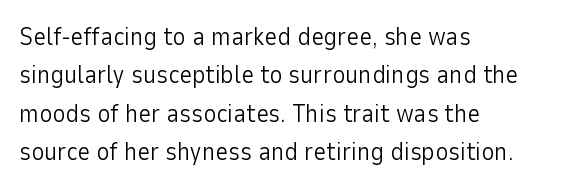
The image shows 25 px text type, upright; set left-aligned, normal line spacing (1.54x), normal letter spacing, not underlined.
